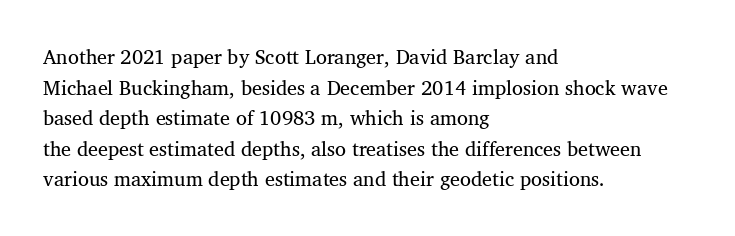
If you drew a line through each stem, it would be perfectly vertical. Students, observe: this is what conventionally led text looks like. Alignment: flush left. Decoration check: the copy has no underline.
